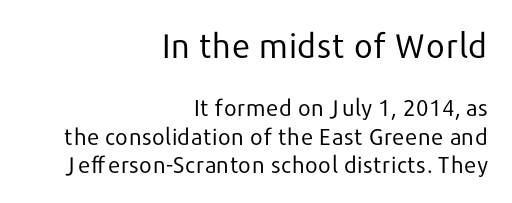
{"serif": "no", "italic": "no", "bold": "no", "weight": "regular", "width": "normal", "stroke_contrast": "low", "x_height": "medium", "monospaced": "no", "underline": "no", "align": "right", "line_spacing_ratio": 1.24, "letter_spacing": "normal", "letter_spacing_em": 0.0, "larger_block": "first", "size_ratio": 1.48, "glyph_px": 34}
